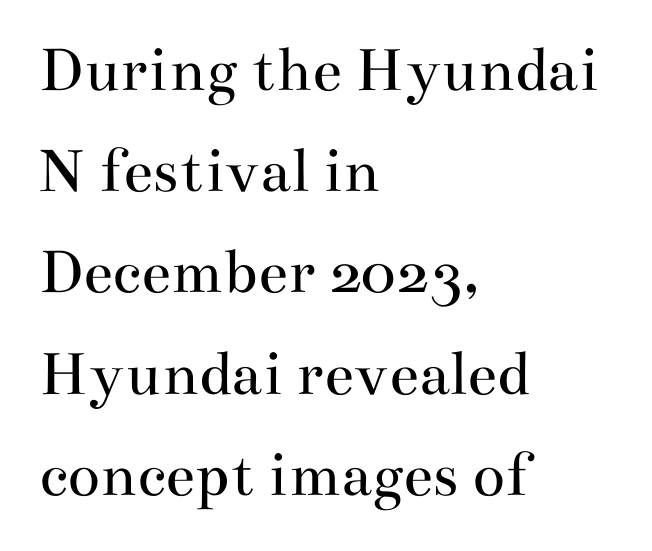
These glyphs show unthickened strokes, regular width or finer. This is the regular roman posture of the typeface. The glyphs in this specimen are seriffed. The lines are quadded left. Clear beneath every line of the passage. Spacing between characters is what you'd get straight out of the box.
